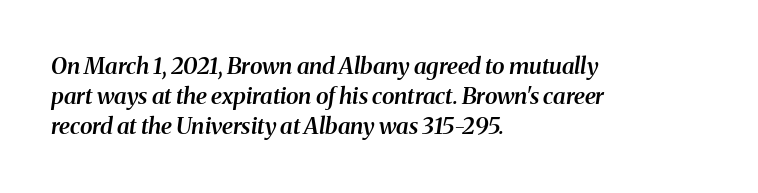
Just letters on the line, the space beneath them empty. Layout note: lines flush left. Summary of vertical rhythm: regular, with standard interline spacing. The sample has been set in demibold, a notch under bold. Every character sits at an angle, as italics do. Inter-character spacing is left at the font's built-in metrics.
